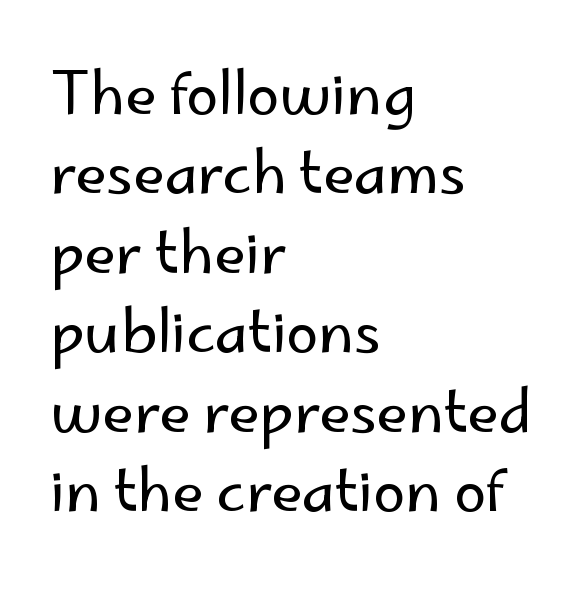
Q: Is the text bold? A: No.
Q: Is the text italic (slanted)? A: No, it is upright.
Q: Is the typeface a serif or a sans-serif typeface? A: Sans-serif.
Q: Is the text underlined? A: No.
Q: How is the paragraph aligned? A: Left-aligned.
Q: Is the spacing between letters normal or unusually wide? A: Normal.
Q: Is the spacing between lines tight, normal or loose? A: Normal.
Q: Width (condensed, normal, or wide)? A: Normal.
Q: Stroke contrast? A: Low.
Q: x-height? A: Small.
Q: Monospaced? A: No.
